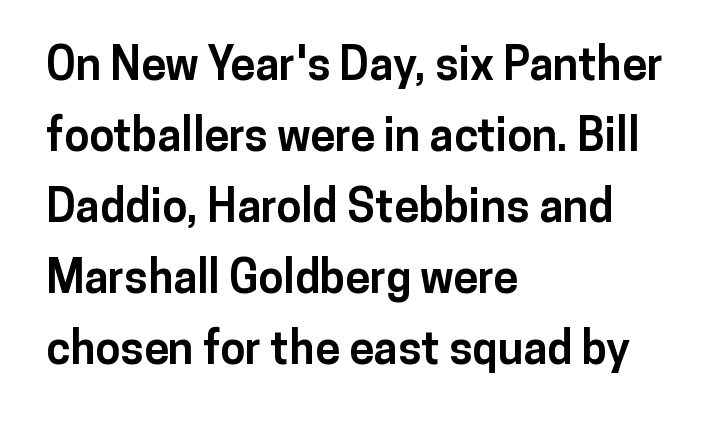
The image shows 45 px bold sans-serif type, upright; set left-aligned, normal line spacing (1.58x), normal letter spacing, not underlined; low stroke contrast and a medium x-height.
